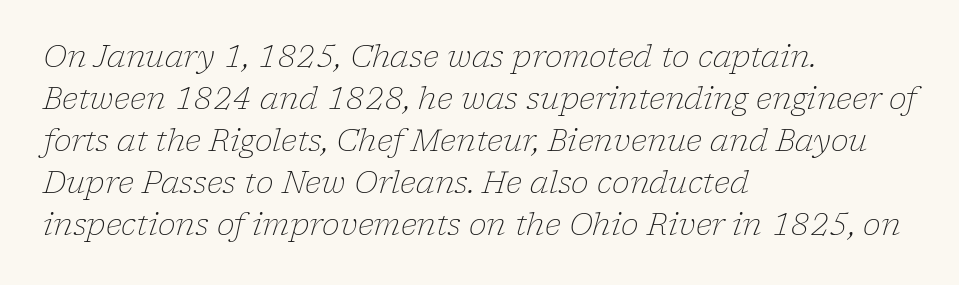
{"serif": "yes", "italic": "yes", "lean": "right", "slant_degrees": 17, "bold": "no", "weight": "light", "width": "normal", "stroke_contrast": "low", "x_height": "medium", "monospaced": "no", "underline": "no", "align": "left", "line_spacing": "normal", "line_spacing_ratio": 1.4, "letter_spacing": "normal", "letter_spacing_em": 0.0, "glyph_px": 30}
